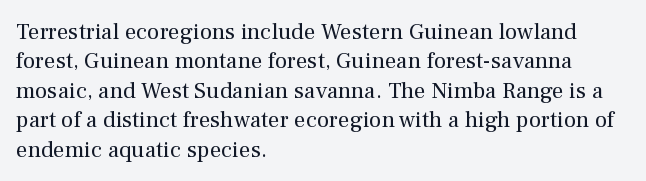
Q: Is the text bold? A: No.
Q: Is the text italic (slanted)? A: No, it is upright.
Q: Is the text underlined? A: No.
Q: How is the paragraph aligned? A: Left-aligned.
Q: Is the spacing between letters normal or unusually wide? A: Normal.
Q: Is the spacing between lines tight, normal or loose? A: Normal.
